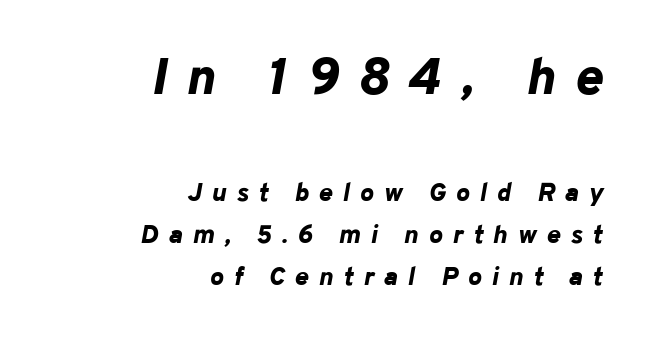
The image shows 52 px bold type, italic (leaning right); set right-aligned, normal line spacing (1.62x), unusually wide letter spacing (+0.39 em), not underlined; the first (top) block is 2.0x larger; low stroke contrast and a medium x-height.
